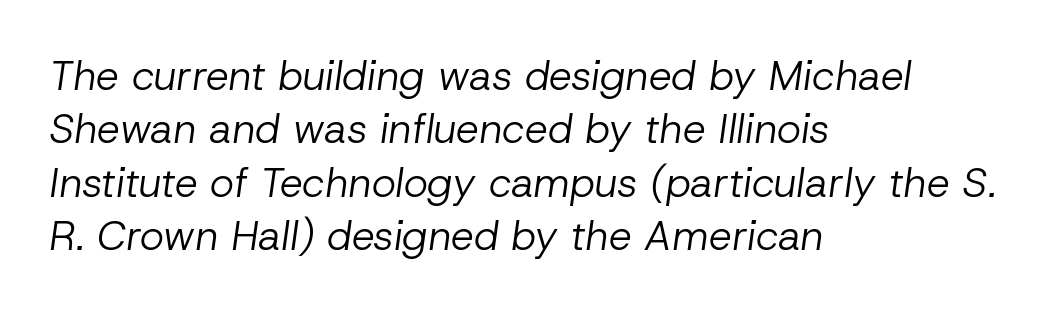
The image shows 41 px regular-weight type, italic (leaning right); set left-aligned, normal line spacing (1.3x), normal letter spacing, not underlined; low stroke contrast and a medium x-height.
